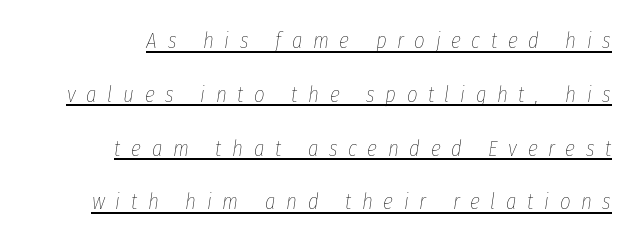
The image shows 23 px text type, italic (leaning right); set right-aligned, loose line spacing (2.34x), unusually wide letter spacing (+0.46 em), underlined.
